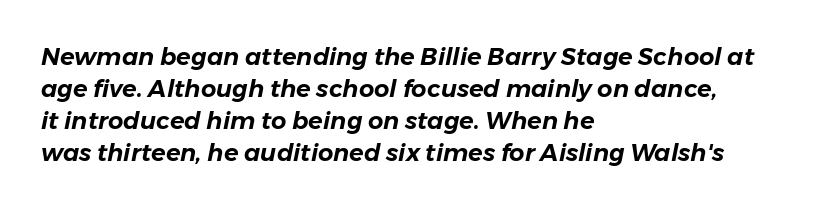
{"italic": "yes", "lean": "right", "slant_degrees": 11, "underline": "no", "align": "left", "line_spacing": "normal", "line_spacing_ratio": 1.34, "letter_spacing": "normal", "letter_spacing_em": 0.0, "glyph_px": 24}
